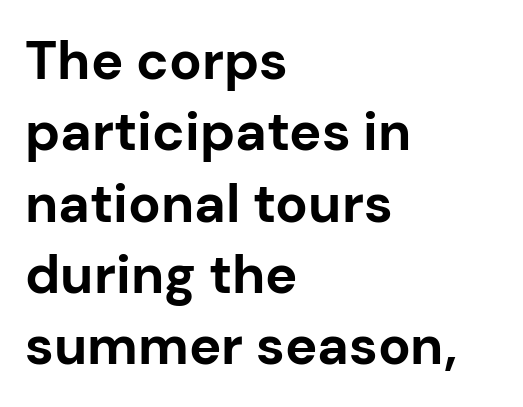
Q: Is the text bold? A: Yes.
Q: Is the text italic (slanted)? A: No, it is upright.
Q: Is the typeface a serif or a sans-serif typeface? A: Sans-serif.
Q: Is the text underlined? A: No.
Q: How is the paragraph aligned? A: Left-aligned.
Q: Is the spacing between letters normal or unusually wide? A: Normal.
Q: Is the spacing between lines tight, normal or loose? A: Normal.
Q: Width (condensed, normal, or wide)? A: Normal.
Q: Stroke contrast? A: Low.
Q: x-height? A: Medium.
Q: Monospaced? A: No.
